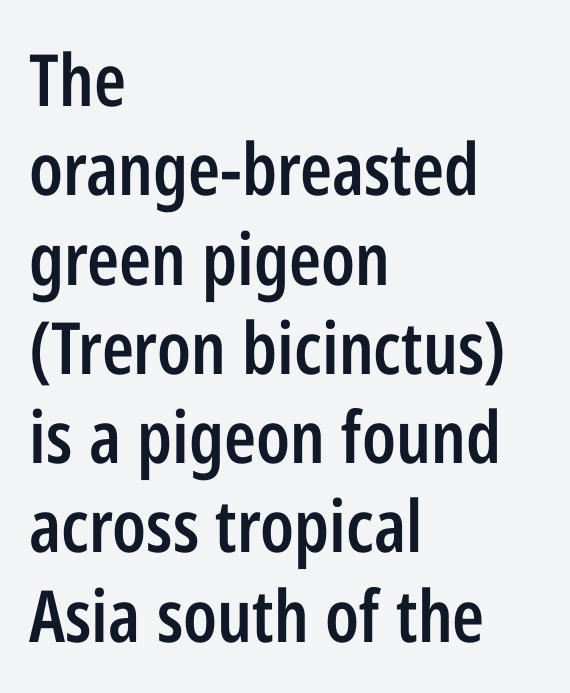
The face used here is a sans, in the tradition of grotesques and geometrics. The passage shown is semibold, sitting just below true bold. Which margin do the lines hug? The left one — the right edge is uneven. Do the characters align in a grid? No, the font is proportional. The baseline area is clear. Students, note that the glyphs here touch the page at normal intervals.
